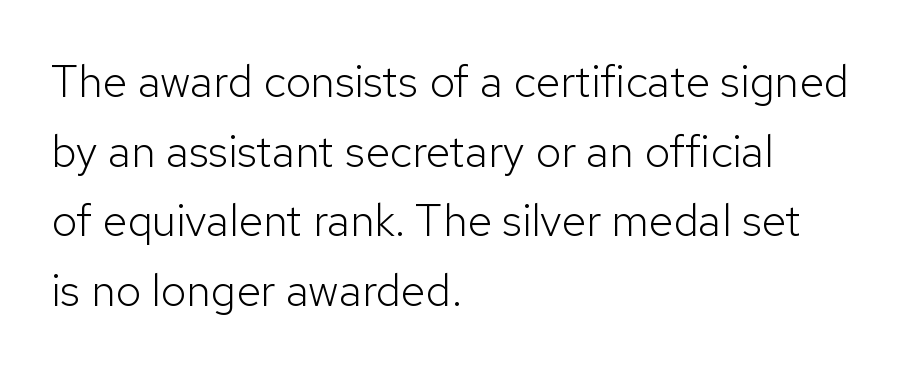
{"serif": "no", "italic": "no", "bold": "no", "weight": "light", "width": "normal", "stroke_contrast": "low", "x_height": "medium", "monospaced": "no", "underline": "no", "align": "left", "line_spacing": "normal", "line_spacing_ratio": 1.55, "letter_spacing": "normal", "letter_spacing_em": 0.0, "glyph_px": 45}
